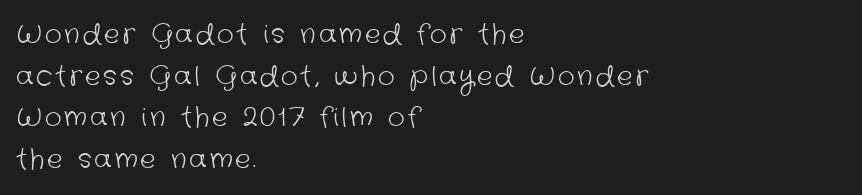
Q: Is the text bold? A: No.
Q: Is the text underlined? A: No.
Q: How is the paragraph aligned? A: Left-aligned.
Q: Is the spacing between lines tight, normal or loose? A: Normal.
